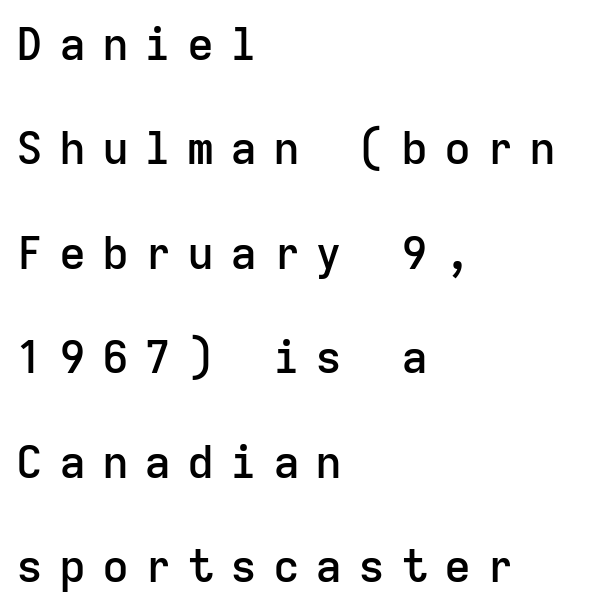
A student would call this left alignment; a typographer would say flush left, rag right. Looks like terminal output: every glyph gets an equal slot. The space between consecutive lines is lavish. Does the type have serifs? No, each stem ends abruptly. The typesetting leans somewhat heavy: a semibold. Italic? Not at all — the glyphs are vertical.
